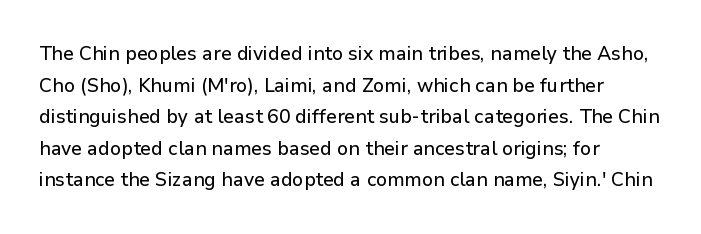
The baseline area is clear. The letterforms sit shoulder to shoulder at normal distance. Each line starts at the same left margin while the right side varies. You can tell it's not italic because the verticals are truly vertical.
